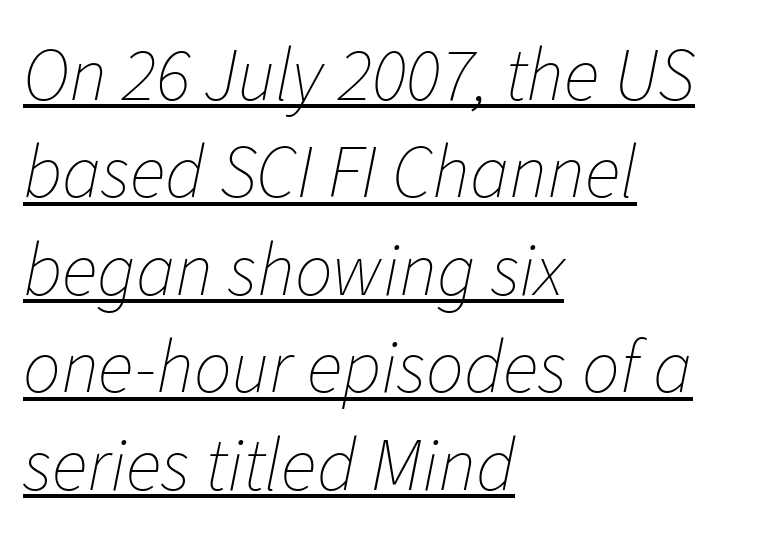
The image shows 75 px thin type, italic (leaning right); set left-aligned, normal line spacing (1.3x), normal letter spacing, underlined; low stroke contrast and a medium x-height.
